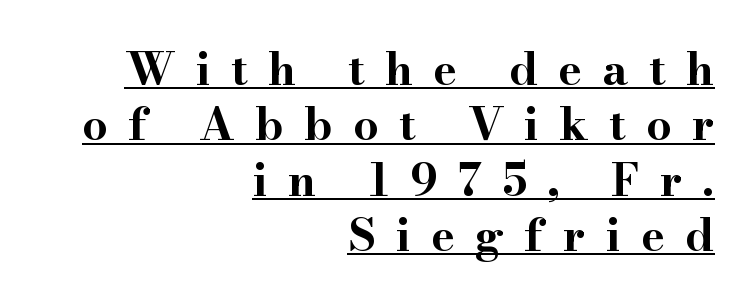
Q: Is the text bold? A: Yes.
Q: Is the text italic (slanted)? A: No, it is upright.
Q: Is the typeface a serif or a sans-serif typeface? A: Serif.
Q: Is the text underlined? A: Yes.
Q: How is the paragraph aligned? A: Right-aligned.
Q: Is the spacing between letters normal or unusually wide? A: Unusually wide.
Q: Width (condensed, normal, or wide)? A: Wide.
Q: Stroke contrast? A: High.
Q: x-height? A: Small.
Q: Monospaced? A: No.
